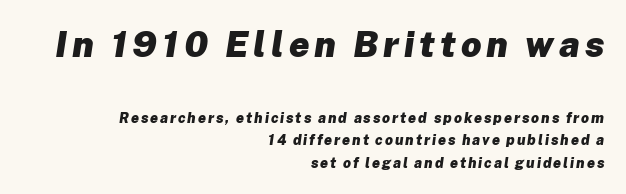
{"italic": "yes", "lean": "right", "slant_degrees": 8, "bold": "yes", "weight": "heavy", "width": "normal", "stroke_contrast": "low", "x_height": "medium", "monospaced": "no", "underline": "no", "align": "right", "line_spacing": "normal", "line_spacing_ratio": 1.61, "larger_block": "first", "size_ratio": 2.57, "glyph_px": 36}
